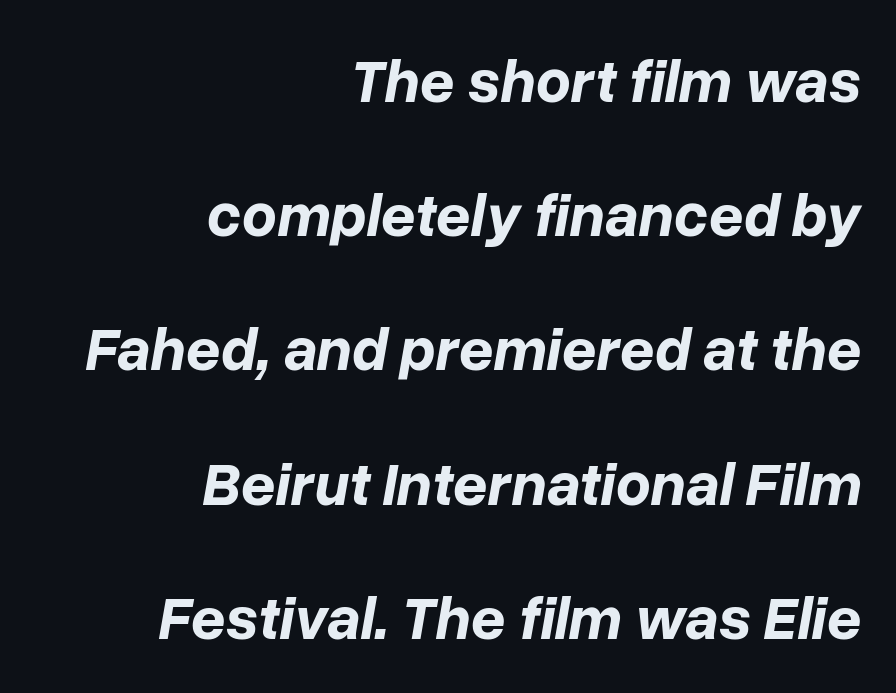
Q: Is the text bold? A: Yes.
Q: Is the text italic (slanted)? A: Yes, it leans right by about 10 degrees.
Q: Is the text underlined? A: No.
Q: How is the paragraph aligned? A: Right-aligned.
Q: Is the spacing between letters normal or unusually wide? A: Normal.
Q: Is the spacing between lines tight, normal or loose? A: Loose.
Q: Width (condensed, normal, or wide)? A: Normal.
Q: Stroke contrast? A: Low.
Q: x-height? A: Medium.
Q: Monospaced? A: No.
